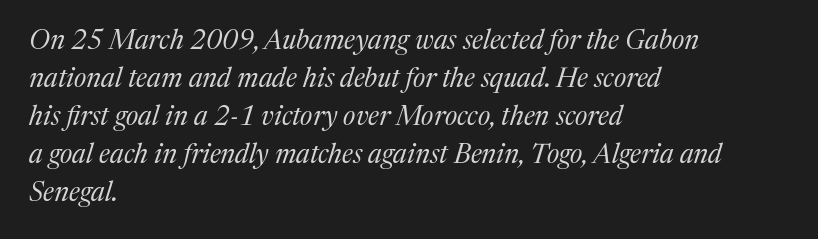
{"italic": "yes", "lean": "right", "slant_degrees": 17, "bold": "no", "underline": "no", "align": "left", "line_spacing": "normal", "line_spacing_ratio": 1.41, "letter_spacing": "normal", "letter_spacing_em": 0.0, "glyph_px": 27}
